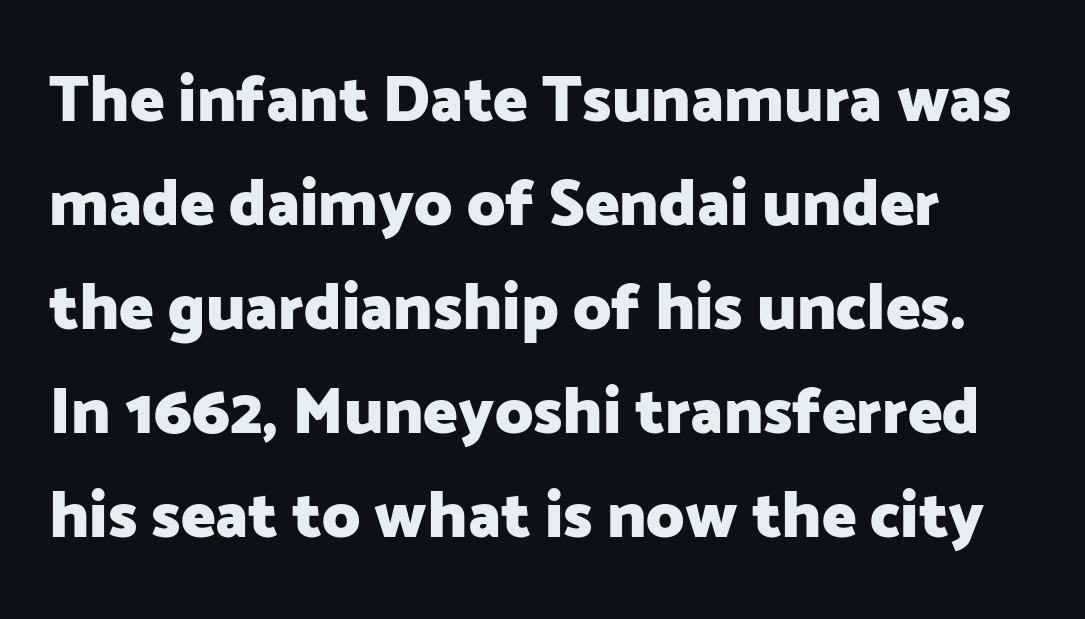
{"serif": "no", "italic": "no", "bold": "yes", "weight": "heavy", "width": "normal", "stroke_contrast": "low", "x_height": "medium", "monospaced": "no", "underline": "no", "line_spacing": "normal", "line_spacing_ratio": 1.6, "letter_spacing": "normal", "letter_spacing_em": 0.0, "glyph_px": 65}
